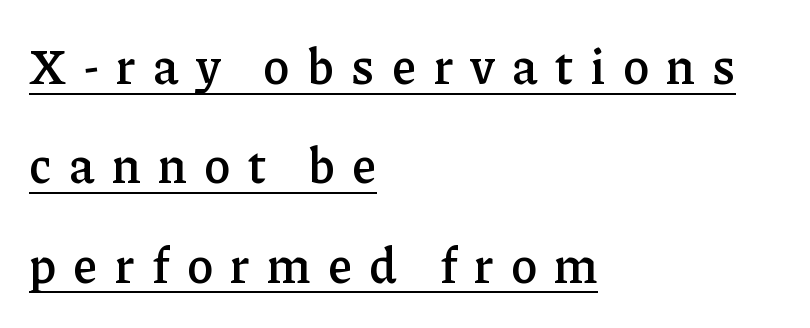
Q: Is the text bold? A: Semi-bold.
Q: Is the text italic (slanted)? A: No, it is upright.
Q: Is the typeface a serif or a sans-serif typeface? A: Serif.
Q: Is the text underlined? A: Yes.
Q: How is the paragraph aligned? A: Left-aligned.
Q: Is the spacing between letters normal or unusually wide? A: Unusually wide.
Q: Is the spacing between lines tight, normal or loose? A: Loose.
Q: Width (condensed, normal, or wide)? A: Normal.
Q: Stroke contrast? A: Low.
Q: x-height? A: Medium.
Q: Monospaced? A: No.
